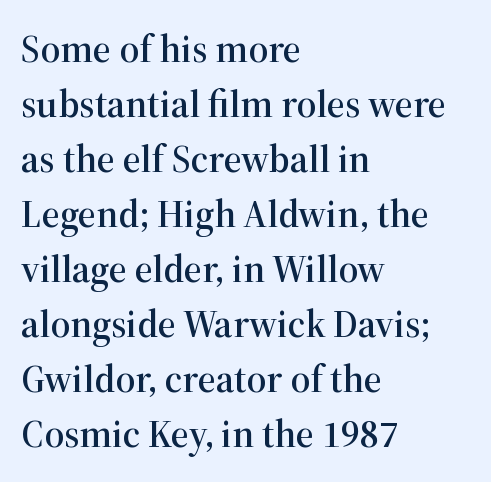
The image shows 39 px serif type, upright; set left-aligned, normal line spacing (1.41x), normal letter spacing, not underlined; high stroke contrast and a medium x-height.
